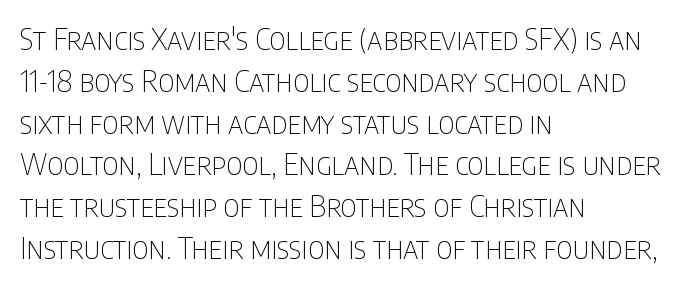
A classic flush-left, rag-right setting is used for this passage. Vertical stems look standard width or narrower in stroke. Grotesque or geometric, the face here clearly has no serifs. Does the leading feel generous? No, just average. Designer's note — italics off, roman on.
